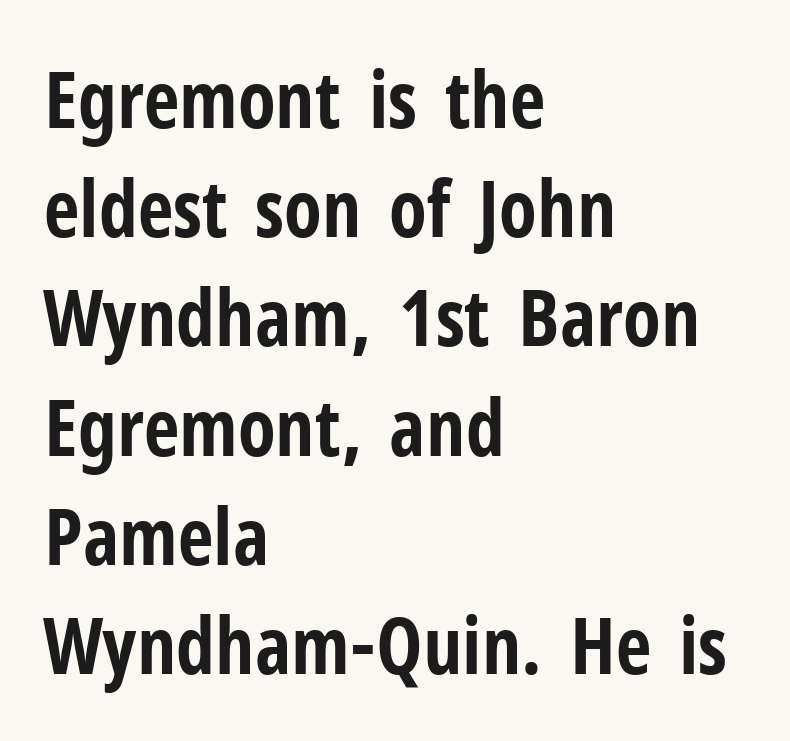
Q: Is the text bold? A: Yes.
Q: Is the text italic (slanted)? A: No, it is upright.
Q: Is the typeface a serif or a sans-serif typeface? A: Sans-serif.
Q: Is the text underlined? A: No.
Q: How is the paragraph aligned? A: Left-aligned.
Q: Is the spacing between letters normal or unusually wide? A: Normal.
Q: Is the spacing between lines tight, normal or loose? A: Normal.
Q: Width (condensed, normal, or wide)? A: Condensed.
Q: Stroke contrast? A: Low.
Q: x-height? A: Medium.
Q: Monospaced? A: No.
